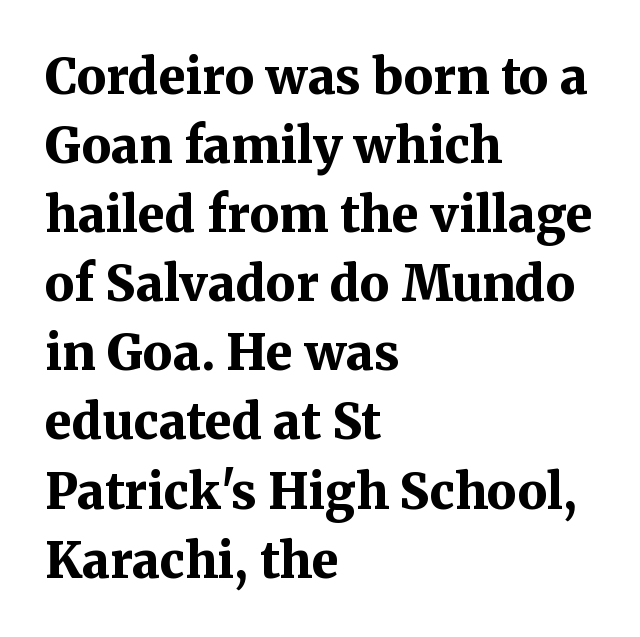
Honestly, the row spacing looks completely unremarkable. I'd call this a serif setting — the letters wear small feet. Nothing unusual about the tracking: characters are spaced as the font intends. Any mark beneath the type? The region is blank. This sample has the flowing, uneven cadence of proportional lettering. Pretty heavy lettering here — definitely bold.
